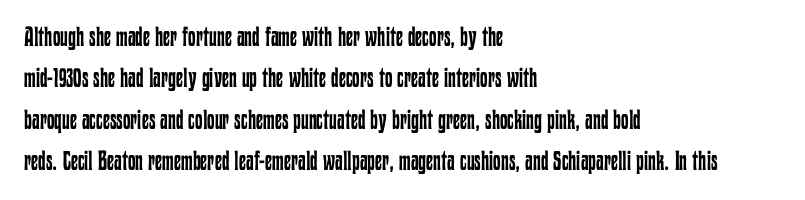
{"italic": "no", "bold": "no", "underline": "no", "align": "left", "line_spacing": "normal", "line_spacing_ratio": 1.53, "letter_spacing": "normal", "letter_spacing_em": 0.0, "glyph_px": 27}
